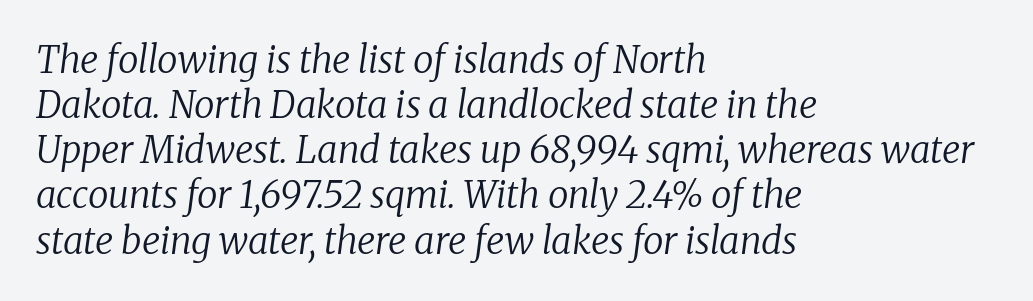
The image shows 37 px regular-weight serif type, italic (leaning right); set left-aligned, line spacing 1.22x, normal letter spacing, not underlined; low stroke contrast and a medium x-height.
